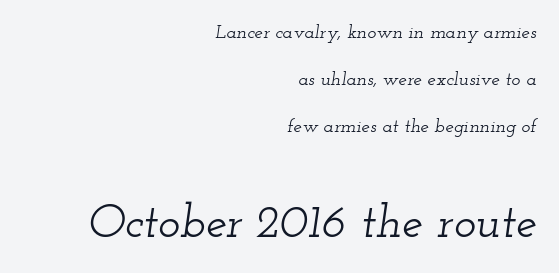
Q: Is the text italic (slanted)? A: Yes, it leans right by about 12 degrees.
Q: Is the typeface a serif or a sans-serif typeface? A: Serif.
Q: Is the text underlined? A: No.
Q: How is the paragraph aligned? A: Right-aligned.
Q: Is the spacing between letters normal or unusually wide? A: Normal.
Q: Is the spacing between lines tight, normal or loose? A: Loose.
Q: Which block of text is set in a larger size, the first (top) or the second (bottom)? A: The second (bottom) one.
Q: Width (condensed, normal, or wide)? A: Wide.
Q: Stroke contrast? A: Low.
Q: x-height? A: Small.
Q: Monospaced? A: No.
